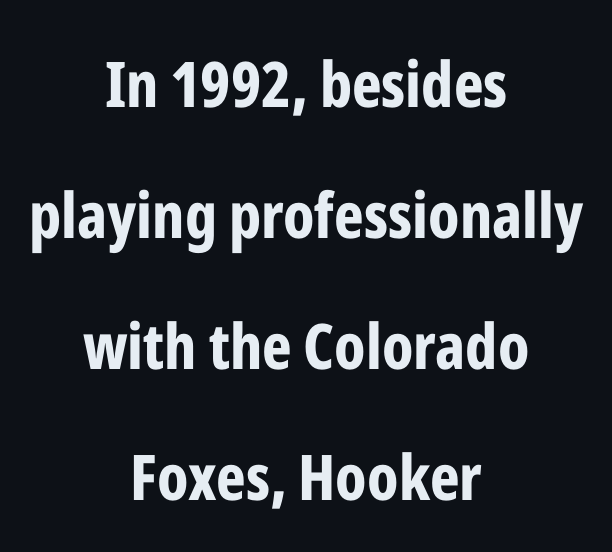
{"serif": "no", "italic": "no", "bold": "yes", "weight": "bold", "width": "condensed", "stroke_contrast": "low", "x_height": "medium", "monospaced": "no", "underline": "no", "align": "center", "line_spacing": "loose", "line_spacing_ratio": 2.08, "letter_spacing": "normal", "letter_spacing_em": 0.0, "glyph_px": 63}
